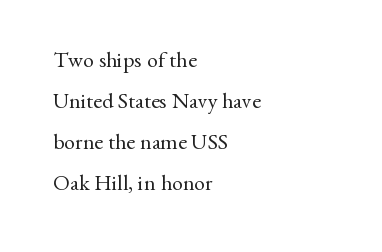
Q: Is the text bold? A: No.
Q: Is the text italic (slanted)? A: No, it is upright.
Q: Is the text underlined? A: No.
Q: How is the paragraph aligned? A: Left-aligned.
Q: Is the spacing between letters normal or unusually wide? A: Normal.
